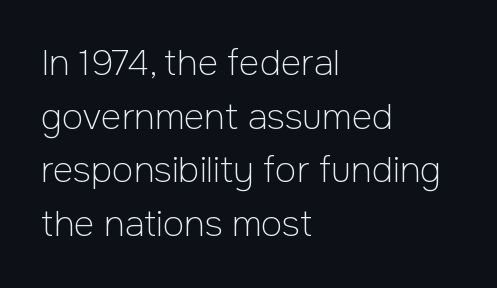
Note the varied advance widths — an 'i' is clearly narrower than an 'm'. This is sans-serif lettering, the kind often seen on screens and signage. A typesetter would call this zero additional tracking. Every row of glyphs begins at an identical x-position on the left. Anything drawn beneath the words? Only blank space. The font is comparable to plain body text, perhaps lighter.
